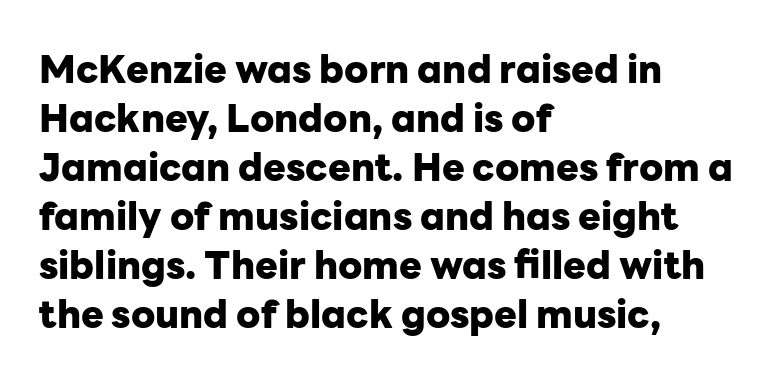
{"serif": "no", "italic": "no", "bold": "yes", "weight": "heavy", "width": "normal", "stroke_contrast": "low", "x_height": "medium", "monospaced": "no", "underline": "no", "align": "left", "line_spacing": "normal", "line_spacing_ratio": 1.29, "letter_spacing": "normal", "letter_spacing_em": 0.0, "glyph_px": 38}
